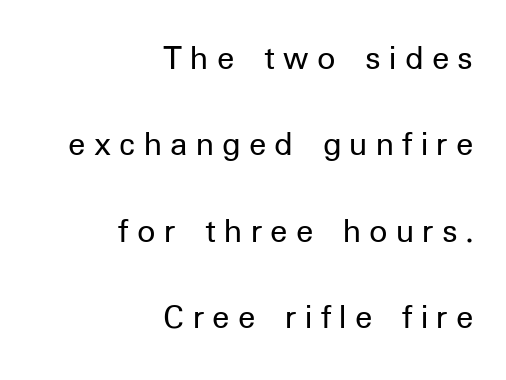
{"serif": "no", "italic": "no", "bold": "no", "weight": "regular", "width": "normal", "stroke_contrast": "low", "x_height": "medium", "monospaced": "no", "underline": "no", "align": "right", "line_spacing": "loose", "line_spacing_ratio": 2.4, "letter_spacing": "wide", "letter_spacing_em": 0.23, "glyph_px": 36}
